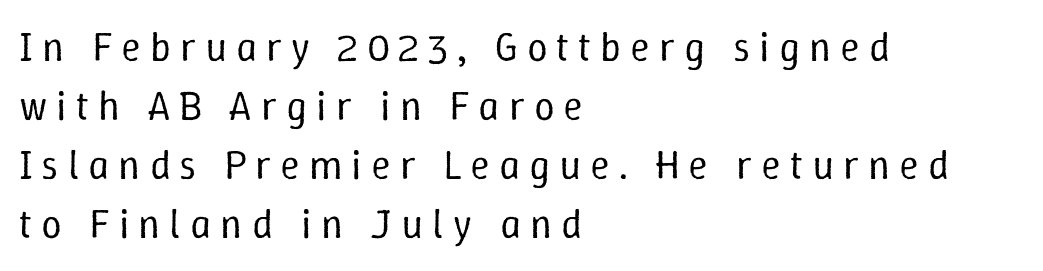
The image shows 41 px regular-weight type, upright; set left-aligned, normal line spacing (1.44x), unusually wide letter spacing (+0.22 em), not underlined; low stroke contrast and a medium x-height.
